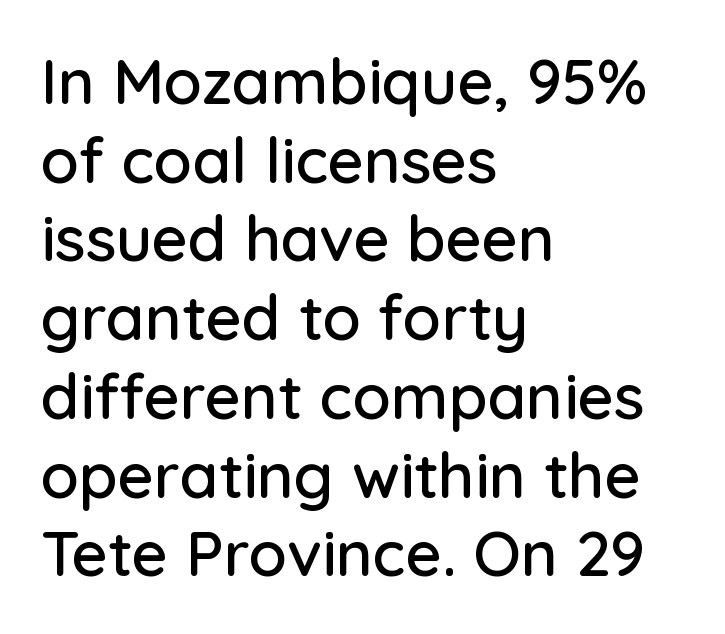
{"serif": "no", "italic": "no", "width": "normal", "stroke_contrast": "low", "x_height": "medium", "monospaced": "no", "underline": "no", "align": "left", "line_spacing": "normal", "line_spacing_ratio": 1.25, "letter_spacing": "normal", "letter_spacing_em": 0.0, "glyph_px": 63}
